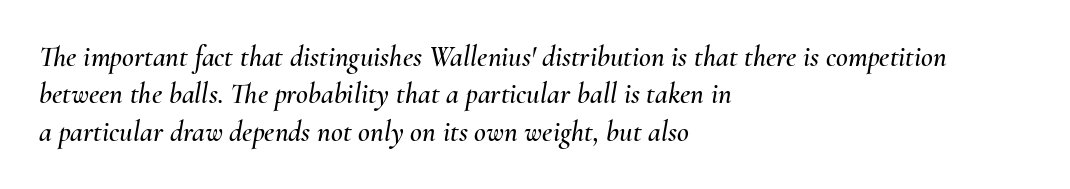
The rendering uses natural spacing where letterforms have individual widths. The rendering anchors every line to the left-hand side. Check under the words: just untouched page. The designer left line spacing at the default. When letters slant like this, we call the style italic. Compared with typical body copy, the letter spacing here is the same.
